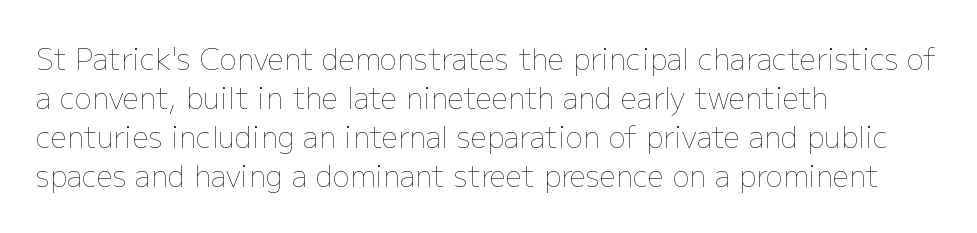
{"italic": "no", "bold": "no", "weight": "thin", "width": "normal", "stroke_contrast": "low", "x_height": "medium", "monospaced": "no", "underline": "no", "align": "left", "line_spacing": "normal", "line_spacing_ratio": 1.35, "letter_spacing": "normal", "letter_spacing_em": 0.0, "glyph_px": 29}
